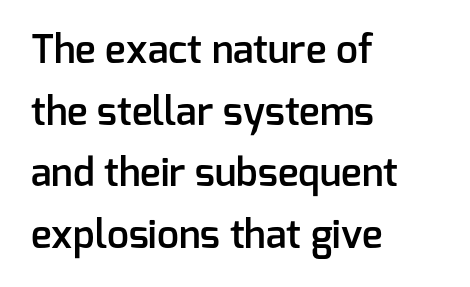
Q: Is the text bold? A: Semi-bold.
Q: Is the text italic (slanted)? A: No, it is upright.
Q: Is the typeface a serif or a sans-serif typeface? A: Sans-serif.
Q: Is the text underlined? A: No.
Q: How is the paragraph aligned? A: Left-aligned.
Q: Is the spacing between letters normal or unusually wide? A: Normal.
Q: Is the spacing between lines tight, normal or loose? A: Normal.
Q: Width (condensed, normal, or wide)? A: Normal.
Q: Stroke contrast? A: Low.
Q: x-height? A: Medium.
Q: Monospaced? A: No.
